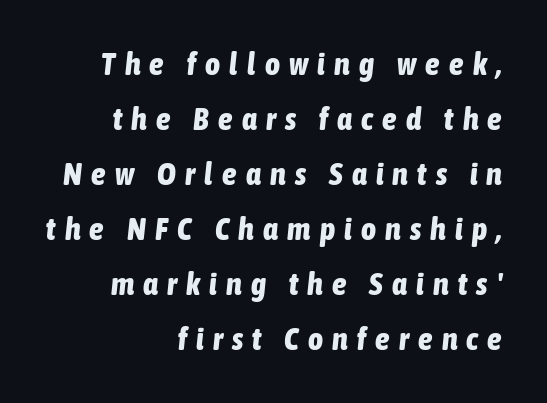
Q: Is the text bold? A: Yes.
Q: Is the text italic (slanted)? A: Yes, it leans right by about 6 degrees.
Q: Is the text underlined? A: No.
Q: How is the paragraph aligned? A: Right-aligned.
Q: Is the spacing between letters normal or unusually wide? A: Unusually wide.
Q: Width (condensed, normal, or wide)? A: Condensed.
Q: Stroke contrast? A: Low.
Q: x-height? A: Medium.
Q: Monospaced? A: No.
